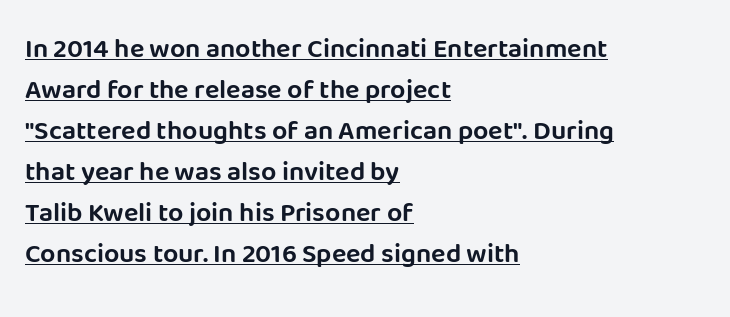
Q: Is the text italic (slanted)? A: No, it is upright.
Q: Is the text underlined? A: Yes.
Q: How is the paragraph aligned? A: Left-aligned.
Q: Is the spacing between letters normal or unusually wide? A: Normal.
Q: Is the spacing between lines tight, normal or loose? A: Normal.
